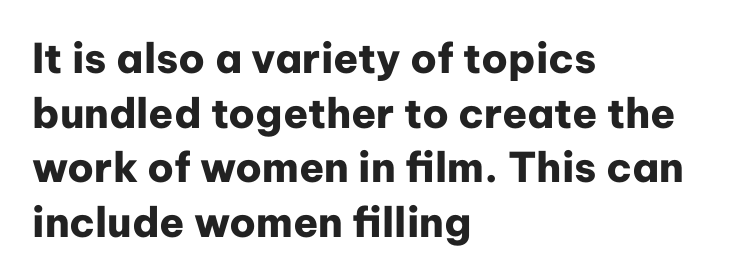
The image shows 41 px heavy sans-serif type, upright; set left-aligned, normal line spacing (1.33x), normal letter spacing, not underlined; low stroke contrast and a medium x-height.
